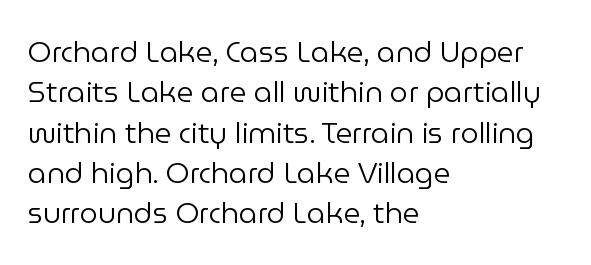
The image shows 29 px regular-weight sans-serif type, upright; set left-aligned, normal line spacing (1.39x), normal letter spacing, not underlined; low stroke contrast and a medium x-height.
